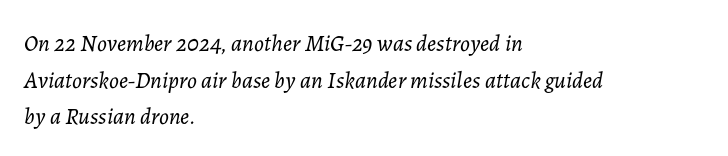
Q: Is the text bold? A: No.
Q: Is the text italic (slanted)? A: Yes, it leans right by about 7 degrees.
Q: Is the text underlined? A: No.
Q: How is the paragraph aligned? A: Left-aligned.
Q: Is the spacing between letters normal or unusually wide? A: Normal.
Q: Is the spacing between lines tight, normal or loose? A: Normal.
